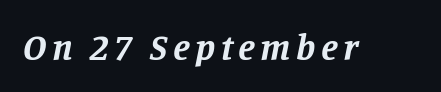
The image shows 37 px bold serif type, italic (leaning right); set not underlined; low stroke contrast and a large x-height.
